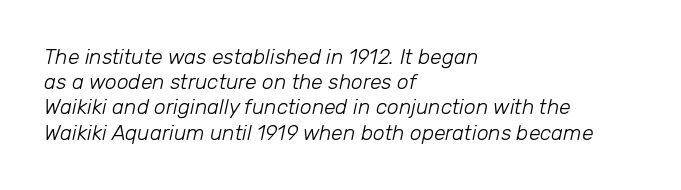
The image shows 21 px text type, italic (leaning right); set left-aligned, line spacing 1.2x, normal letter spacing, not underlined.
